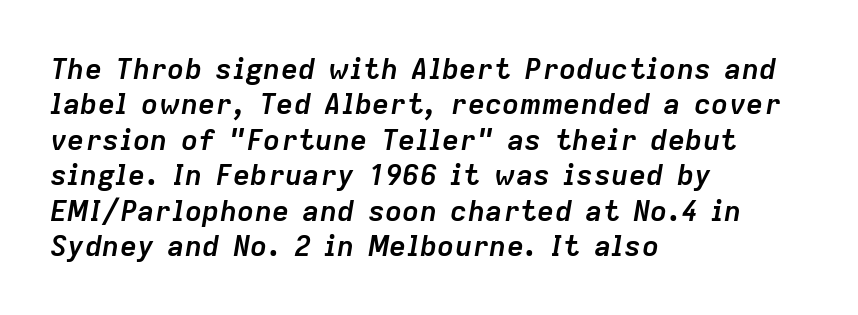
{"italic": "yes", "lean": "right", "slant_degrees": 9, "bold": "yes", "weight": "semibold", "width": "normal", "stroke_contrast": "low", "x_height": "medium", "monospaced": "no", "underline": "no", "align": "left", "line_spacing_ratio": 1.22, "letter_spacing": "normal", "letter_spacing_em": 0.0, "glyph_px": 29}
